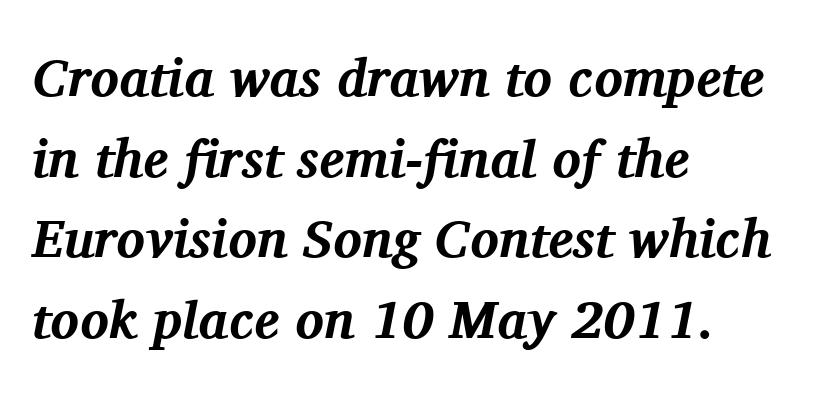
Q: Is the text bold? A: Yes.
Q: Is the text italic (slanted)? A: Yes, it leans right by about 11 degrees.
Q: Is the typeface a serif or a sans-serif typeface? A: Serif.
Q: Is the text underlined? A: No.
Q: How is the paragraph aligned? A: Left-aligned.
Q: Is the spacing between letters normal or unusually wide? A: Normal.
Q: Is the spacing between lines tight, normal or loose? A: Normal.
Q: Width (condensed, normal, or wide)? A: Normal.
Q: Stroke contrast? A: Medium.
Q: x-height? A: Medium.
Q: Monospaced? A: No.
